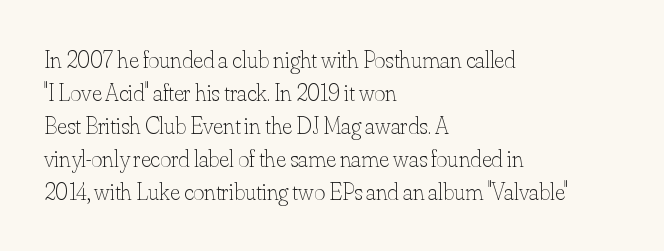
{"italic": "no", "bold": "no", "underline": "no", "align": "left", "line_spacing": "normal", "line_spacing_ratio": 1.37, "letter_spacing": "normal", "letter_spacing_em": 0.0, "glyph_px": 24}
